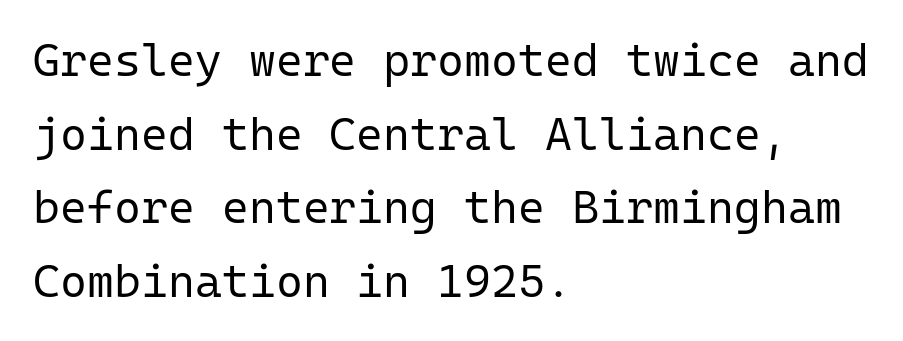
{"serif": "no", "italic": "no", "bold": "no", "weight": "regular", "width": "normal", "stroke_contrast": "low", "x_height": "medium", "monospaced": "yes", "underline": "no", "align": "left", "line_spacing": "normal", "line_spacing_ratio": 1.6, "letter_spacing": "normal", "letter_spacing_em": 0.0, "glyph_px": 46}
